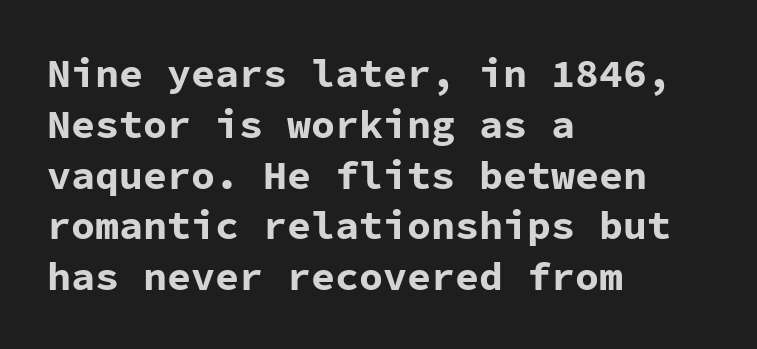
The image shows 40 px bold sans-serif type, upright, monospaced; set left-aligned, normal line spacing (1.27x), normal letter spacing, not underlined; low stroke contrast and a medium x-height.
